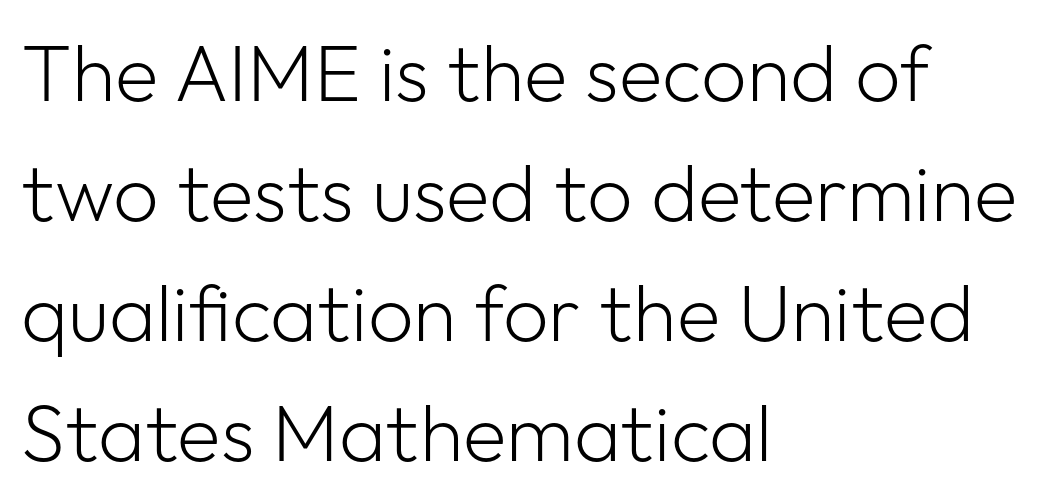
Are there feet on the stems? There aren't — it's a sans. Teacher's note: observe the even left margin — that is flush-left alignment. Is there much room between lines? A standard amount, neither cramped nor airy. No extra tracking has been applied to these lines. Bold? No — there's no thickening of the strokes. Letters rest on an invisible, unmarked baseline.
